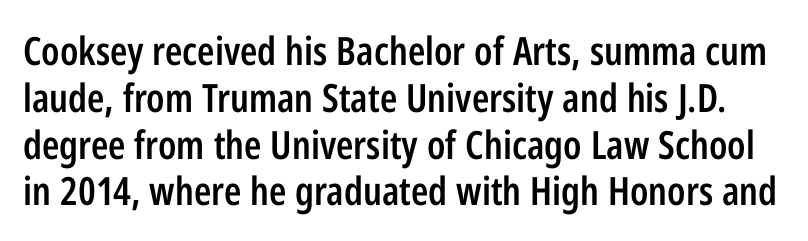
Q: Is the text bold? A: Semi-bold.
Q: Is the text italic (slanted)? A: No, it is upright.
Q: Is the typeface a serif or a sans-serif typeface? A: Sans-serif.
Q: Is the text underlined? A: No.
Q: Is the spacing between letters normal or unusually wide? A: Normal.
Q: Width (condensed, normal, or wide)? A: Condensed.
Q: Stroke contrast? A: Low.
Q: x-height? A: Medium.
Q: Monospaced? A: No.
